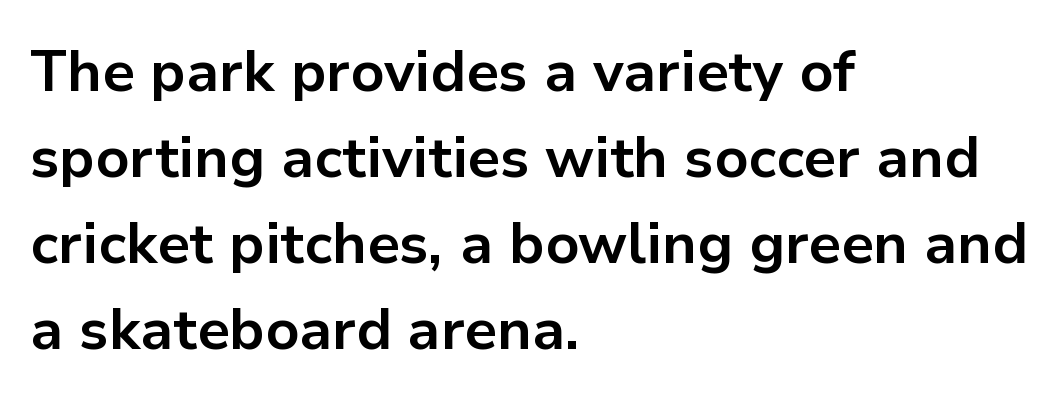
The image shows 57 px bold sans-serif type, upright; set left-aligned, normal line spacing (1.51x), normal letter spacing, not underlined; low stroke contrast and a medium x-height.
